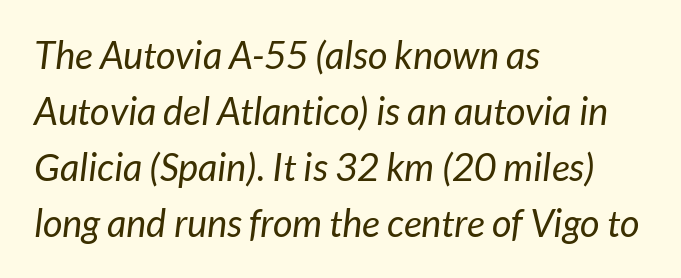
Q: Is the text bold? A: No.
Q: Is the typeface a serif or a sans-serif typeface? A: Sans-serif.
Q: Is the text underlined? A: No.
Q: How is the paragraph aligned? A: Left-aligned.
Q: Is the spacing between letters normal or unusually wide? A: Normal.
Q: Is the spacing between lines tight, normal or loose? A: Normal.
Q: Width (condensed, normal, or wide)? A: Normal.
Q: Stroke contrast? A: Low.
Q: x-height? A: Medium.
Q: Monospaced? A: No.
